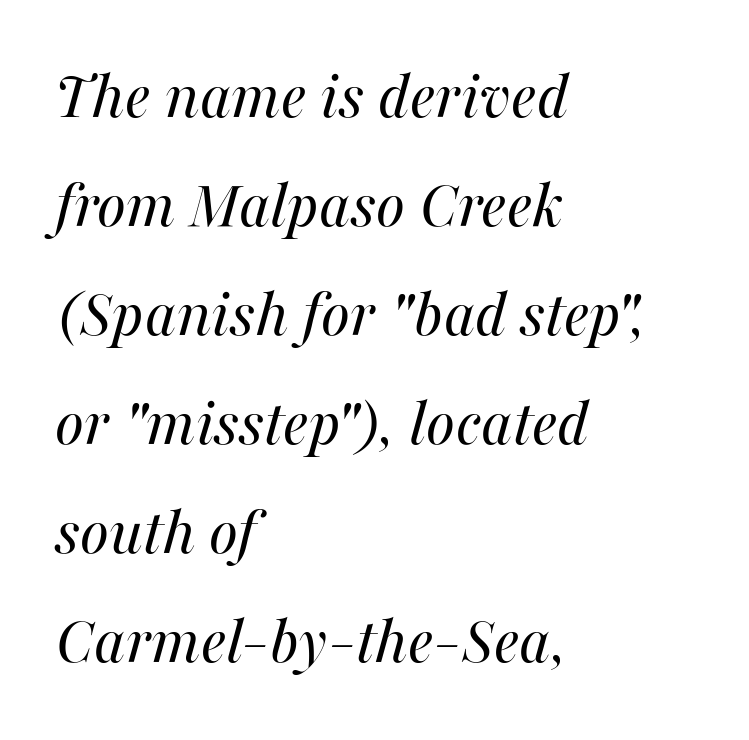
Q: Is the text bold? A: No.
Q: Is the text italic (slanted)? A: Yes, it leans right by about 16 degrees.
Q: Is the text underlined? A: No.
Q: How is the paragraph aligned? A: Left-aligned.
Q: Is the spacing between letters normal or unusually wide? A: Normal.
Q: Is the spacing between lines tight, normal or loose? A: Normal.
Q: Width (condensed, normal, or wide)? A: Normal.
Q: Stroke contrast? A: Medium.
Q: x-height? A: Medium.
Q: Monospaced? A: No.
